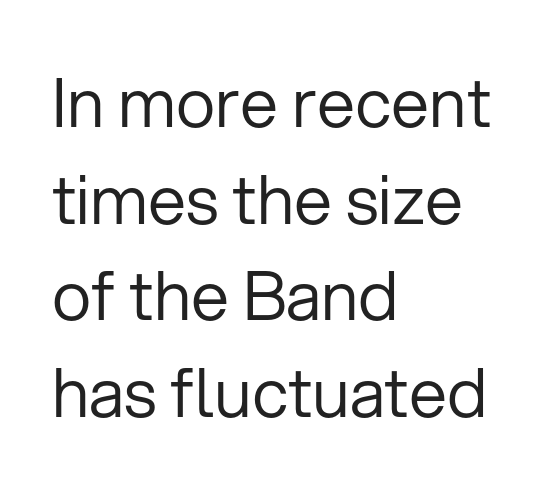
The rendering uses a moderate line-height, typical for paragraphs. The glyphs are unaccompanied by any horizontal stroke below them. You can tell from the bare stems that sans-serif type was used. The rendering keeps characters at their native spacing. The characters are drawn with everyday or finer stroke widths. The setting favours the left margin, as ordinary paragraphs usually do.
